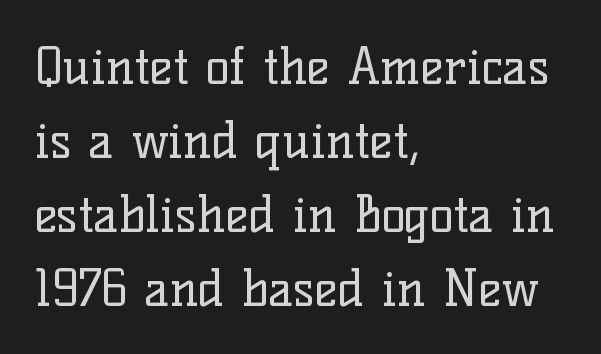
Q: Is the text bold? A: No.
Q: Is the text italic (slanted)? A: No, it is upright.
Q: Is the typeface a serif or a sans-serif typeface? A: Serif.
Q: Is the text underlined? A: No.
Q: How is the paragraph aligned? A: Left-aligned.
Q: Is the spacing between letters normal or unusually wide? A: Normal.
Q: Is the spacing between lines tight, normal or loose? A: Normal.
Q: Width (condensed, normal, or wide)? A: Normal.
Q: Stroke contrast? A: Low.
Q: x-height? A: Medium.
Q: Monospaced? A: No.
